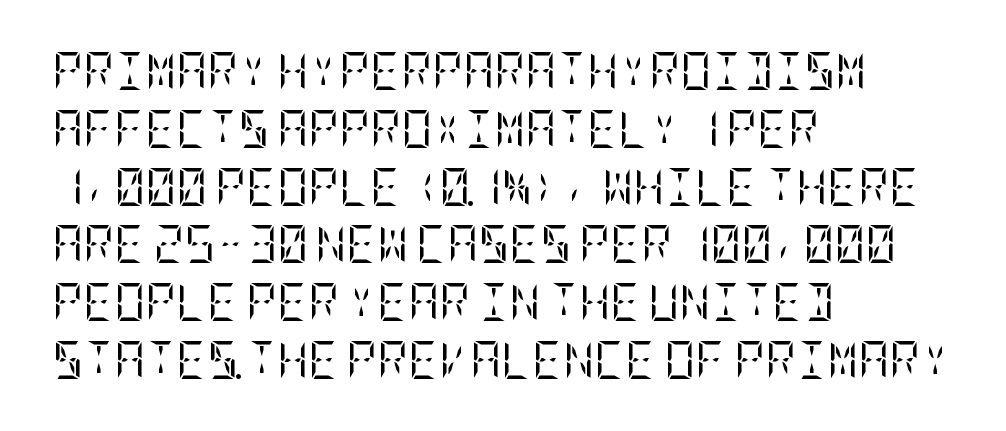
{"serif": "yes", "italic": "no", "bold": "no", "weight": "regular", "width": "condensed", "stroke_contrast": "low", "x_height": "large", "underline": "no", "align": "left", "line_spacing": "normal", "line_spacing_ratio": 1.52, "letter_spacing": "normal", "letter_spacing_em": 0.0, "glyph_px": 38}
